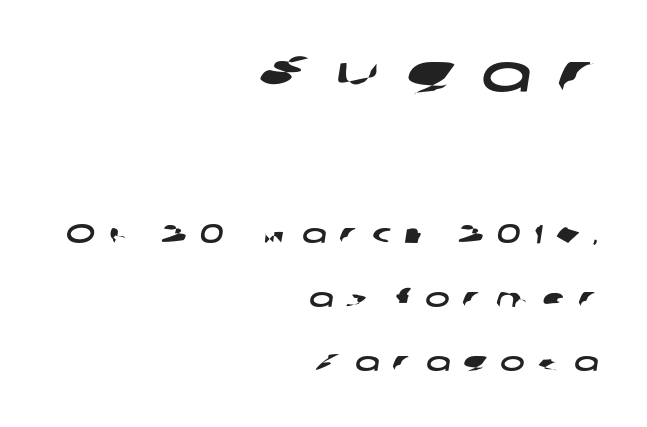
{"serif": "no", "width": "wide", "stroke_contrast": "low", "x_height": "medium", "monospaced": "no", "underline": "no", "align": "right", "line_spacing": "loose", "line_spacing_ratio": 2.45, "letter_spacing": "wide", "letter_spacing_em": 0.5, "larger_block": "first", "size_ratio": 2.04, "glyph_px": 53}
